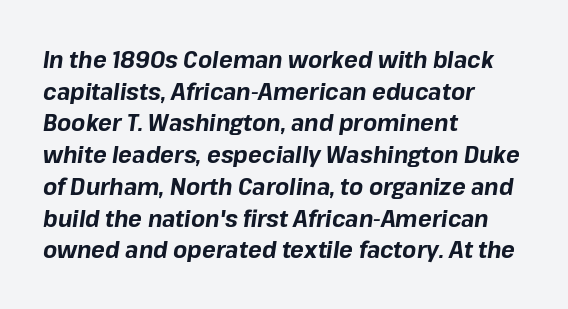
{"italic": "yes", "lean": "right", "slant_degrees": 8, "bold": "yes", "underline": "no", "align": "left", "line_spacing": "normal", "line_spacing_ratio": 1.38, "letter_spacing": "normal", "letter_spacing_em": 0.0, "glyph_px": 23}
